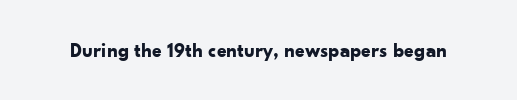
Q: Is the text bold? A: Yes.
Q: Is the text italic (slanted)? A: No, it is upright.
Q: Is the text underlined? A: No.
Q: Is the spacing between letters normal or unusually wide? A: Normal.
